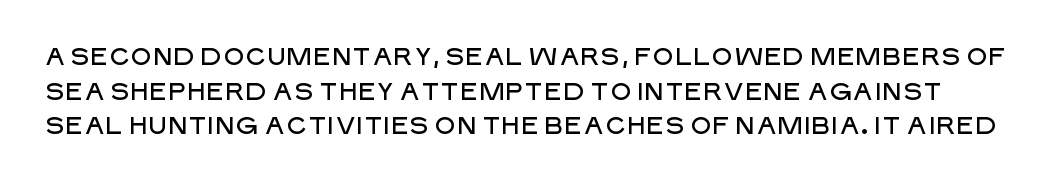
The image shows 24 px text type, upright; set normal line spacing (1.44x), normal letter spacing, not underlined.
